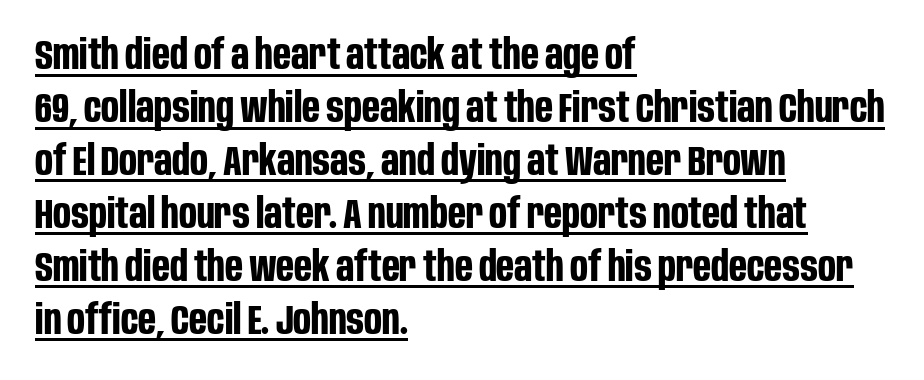
The image shows 42 px bold, condensed sans-serif type, upright; set left-aligned, normal line spacing (1.26x), normal letter spacing, underlined; low stroke contrast and a large x-height.
